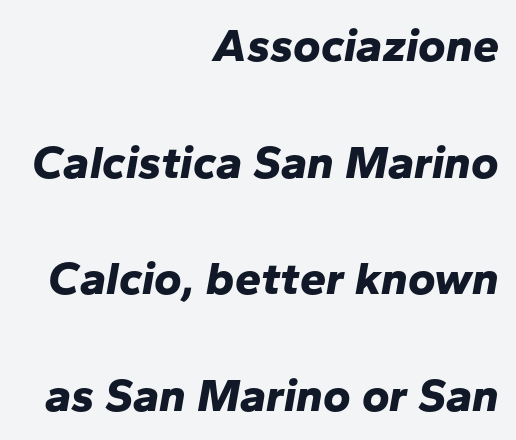
The image shows 47 px bold type, italic (leaning right); set right-aligned, loose line spacing (2.48x), normal letter spacing, not underlined; low stroke contrast and a medium x-height.
